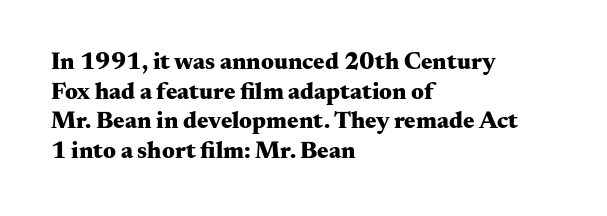
Nobody drew a line under any word here. The lettering stays uniformly vertical, giving the passage a roman look. Each word holds together tightly as a unit, with standard inter-letter gaps. A student would call this left alignment; a typographer would say flush left, rag right. Typographic density is high because the face is bold.
